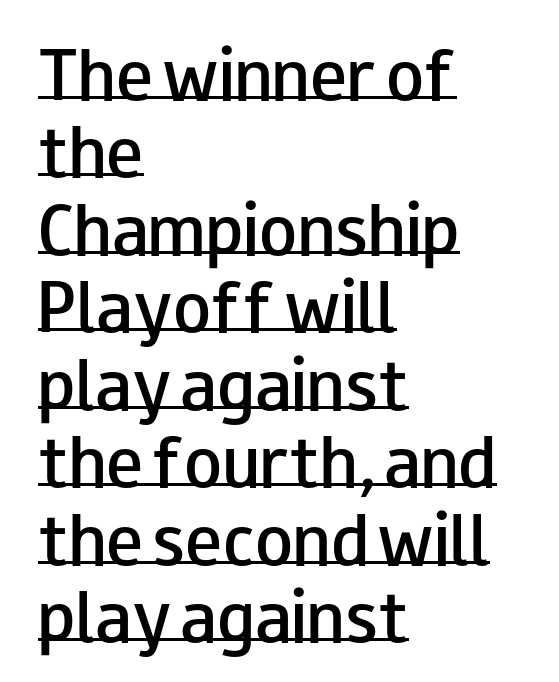
The image shows 62 px semibold, wide sans-serif type, upright; set left-aligned, normal line spacing (1.25x), normal letter spacing, underlined; low stroke contrast and a small x-height.
